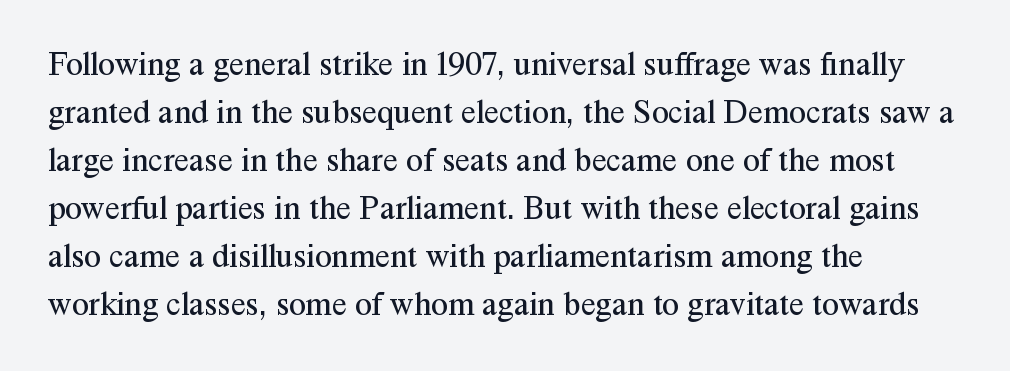
{"serif": "yes", "italic": "no", "bold": "no", "weight": "regular", "width": "normal", "stroke_contrast": "medium", "x_height": "medium", "monospaced": "no", "underline": "no", "align": "left", "line_spacing": "normal", "line_spacing_ratio": 1.41, "letter_spacing": "normal", "letter_spacing_em": 0.0, "glyph_px": 34}
